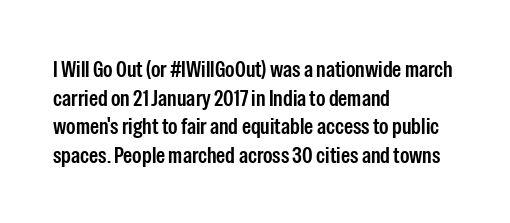
{"italic": "no", "underline": "no", "align": "left", "line_spacing_ratio": 1.24, "letter_spacing": "normal", "letter_spacing_em": 0.0, "glyph_px": 23}
